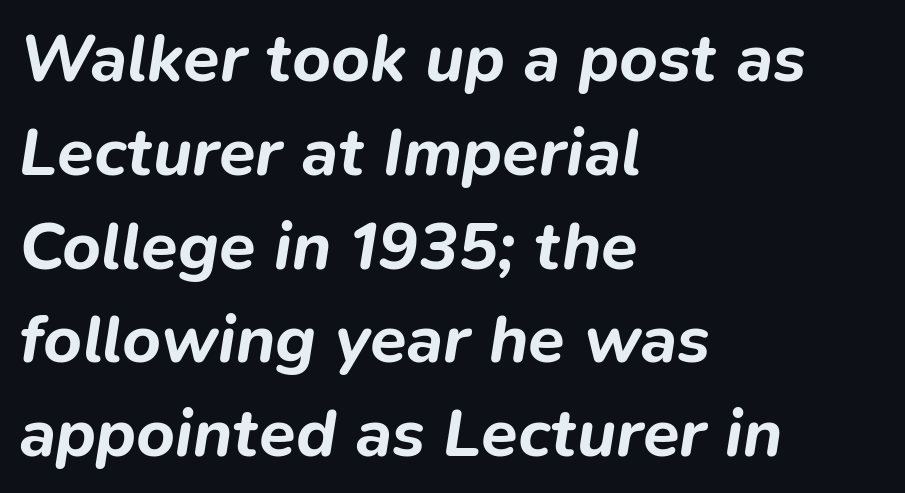
The rendering applies a slant to the glyphs. You could call the tracking neutral — neither tight nor loose. Here the designer chose a conventional face with non-uniform glyph widths. Unmarked baselines from the first word to the last. As a designer I'd log this as weight 700, bold.
